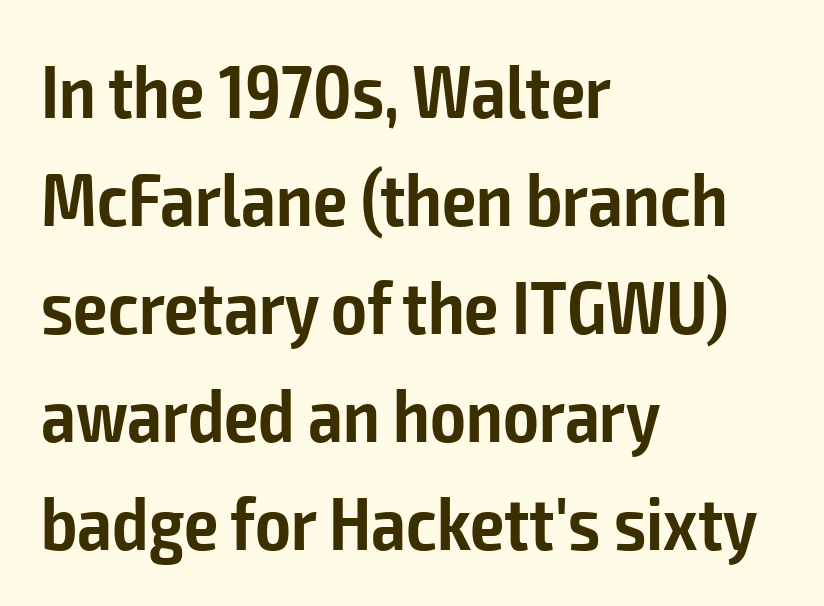
{"serif": "no", "italic": "no", "bold": "semi", "weight": "semibold", "width": "condensed", "stroke_contrast": "low", "x_height": "medium", "monospaced": "no", "underline": "no", "align": "left", "line_spacing": "normal", "line_spacing_ratio": 1.42, "letter_spacing": "normal", "letter_spacing_em": 0.0, "glyph_px": 76}
